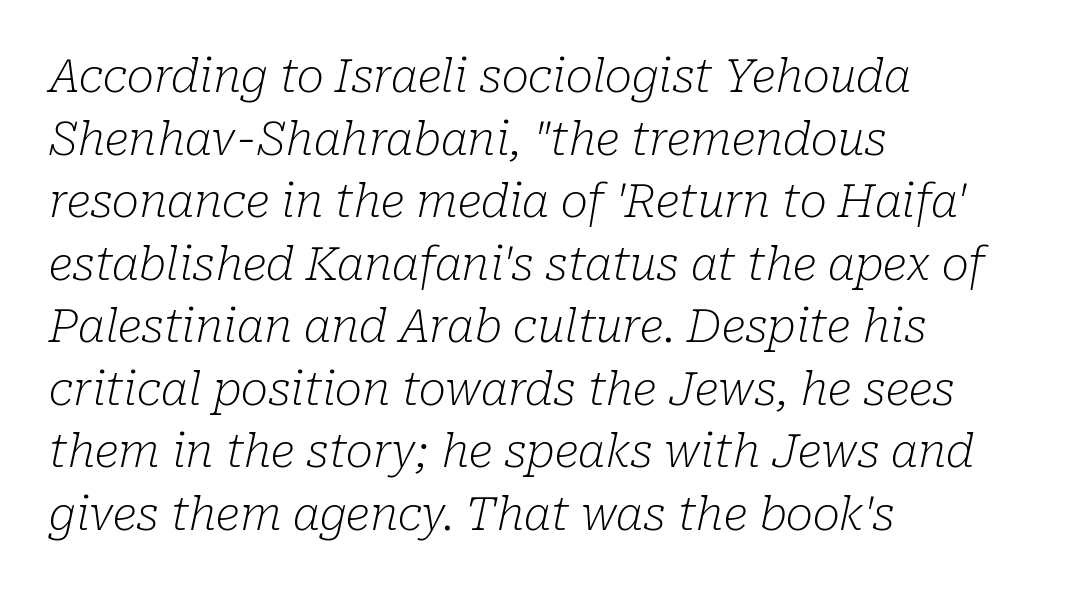
{"serif": "yes", "italic": "yes", "lean": "right", "slant_degrees": 10, "bold": "no", "weight": "light", "width": "normal", "stroke_contrast": "low", "x_height": "medium", "monospaced": "no", "underline": "no", "align": "left", "line_spacing": "normal", "line_spacing_ratio": 1.36, "letter_spacing": "normal", "letter_spacing_em": 0.0, "glyph_px": 46}
